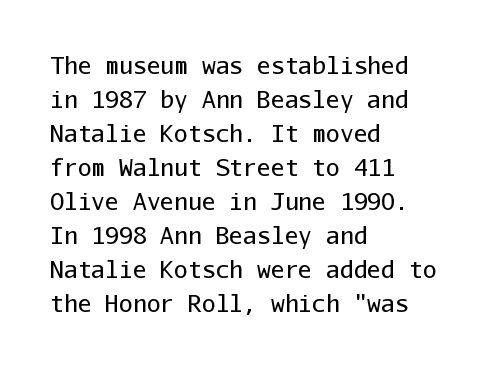
The image shows 23 px text type, upright; set left-aligned, normal line spacing (1.48x), normal letter spacing, not underlined.
